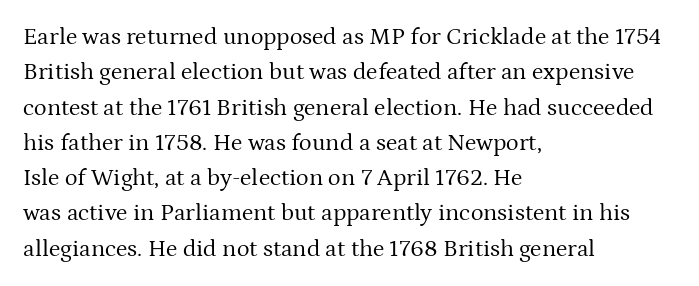
Tracking value appears to be zero — textbook default spacing. Posture: straight, roman, zero tilt. Leftover space on each line is placed entirely after the last word. This is not heavy type; no bold has been used.
